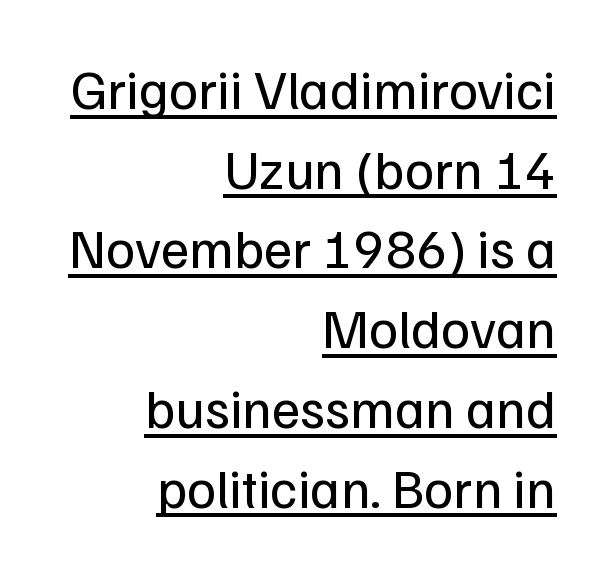
Successive baselines arrive at the customary interval. Think of a printed novel: that variable character pitch is what you see here. Where is the straight margin? On the right. The font is comparable to plain body text, perhaps lighter. In terms of letterform style, serifs are entirely absent.
